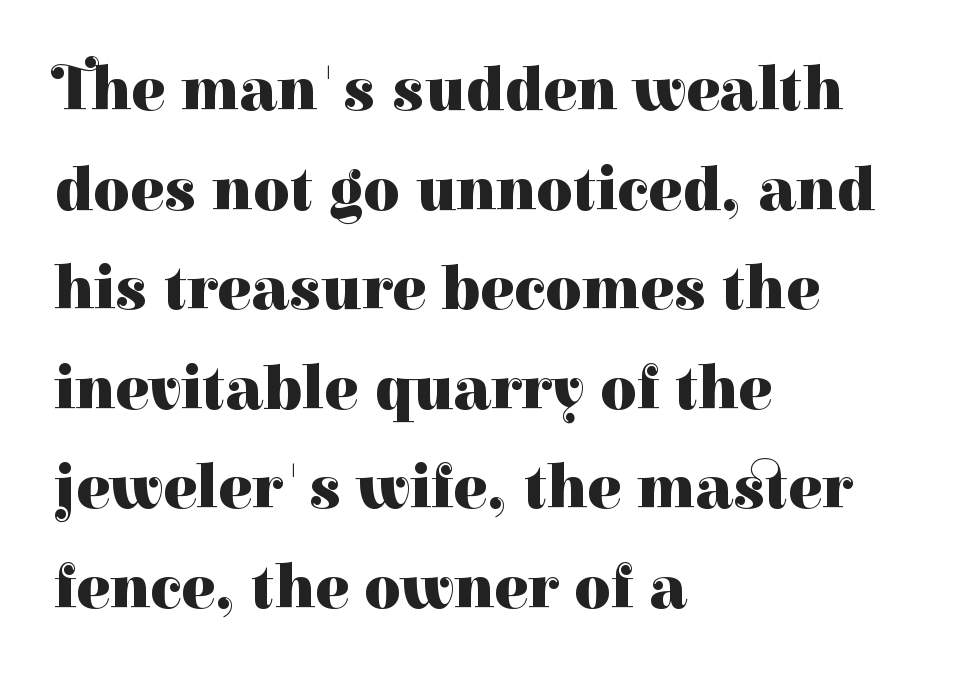
Q: Is the text bold? A: Yes.
Q: Is the text italic (slanted)? A: No, it is upright.
Q: Is the typeface a serif or a sans-serif typeface? A: Serif.
Q: Is the text underlined? A: No.
Q: How is the paragraph aligned? A: Left-aligned.
Q: Is the spacing between letters normal or unusually wide? A: Normal.
Q: Is the spacing between lines tight, normal or loose? A: Normal.
Q: Width (condensed, normal, or wide)? A: Normal.
Q: Stroke contrast? A: High.
Q: x-height? A: Medium.
Q: Monospaced? A: No.
